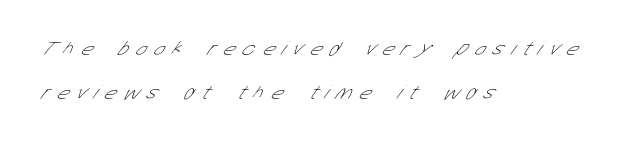
{"bold": "no", "underline": "no", "align": "left", "line_spacing": "loose", "line_spacing_ratio": 2.2, "letter_spacing": "wide", "letter_spacing_em": 0.42, "glyph_px": 20}
